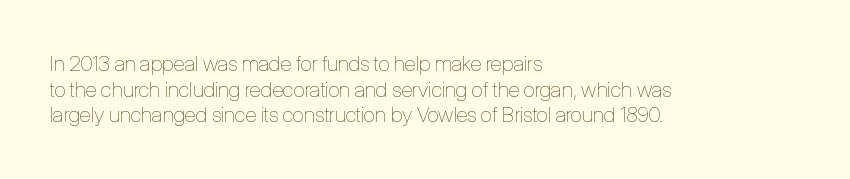
The image shows 21 px text type, upright; set left-aligned, line spacing 1.22x, normal letter spacing, not underlined.
